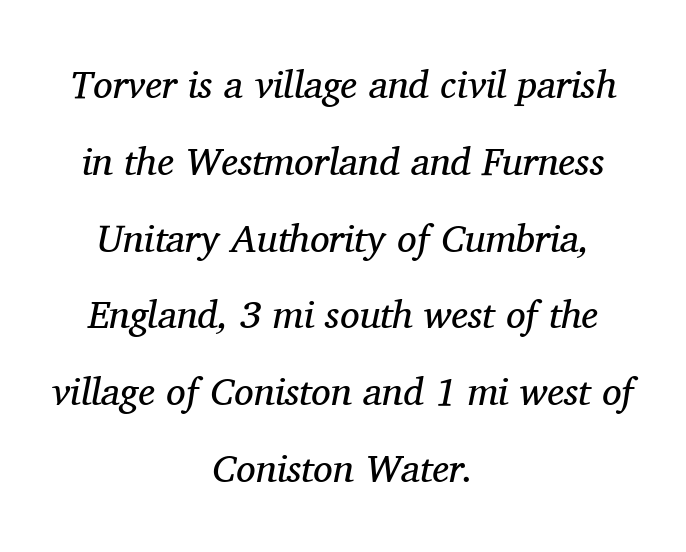
Q: Is the text bold? A: No.
Q: Is the text italic (slanted)? A: Yes, it leans right by about 11 degrees.
Q: Is the typeface a serif or a sans-serif typeface? A: Serif.
Q: Is the text underlined? A: No.
Q: How is the paragraph aligned? A: Centered.
Q: Is the spacing between letters normal or unusually wide? A: Normal.
Q: Is the spacing between lines tight, normal or loose? A: Loose.
Q: Width (condensed, normal, or wide)? A: Normal.
Q: Stroke contrast? A: Medium.
Q: x-height? A: Medium.
Q: Monospaced? A: No.
